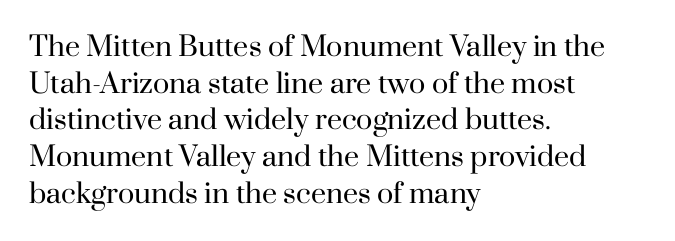
Q: Is the text bold? A: No.
Q: Is the text italic (slanted)? A: No, it is upright.
Q: Is the text underlined? A: No.
Q: How is the paragraph aligned? A: Left-aligned.
Q: Is the spacing between letters normal or unusually wide? A: Normal.
Q: Is the spacing between lines tight, normal or loose? A: Normal.
